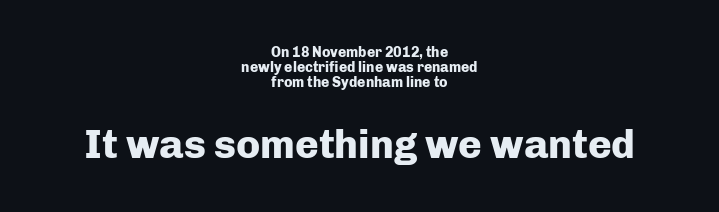
This rendering leaves character spacing at its baseline value. Beneath every word, the page is bare. Teacher's note: observe the equal gaps on both sides — that is centered alignment. Whoever set this made the second block the dominant, larger element. These lines huddle together more closely than default settings would place them.
